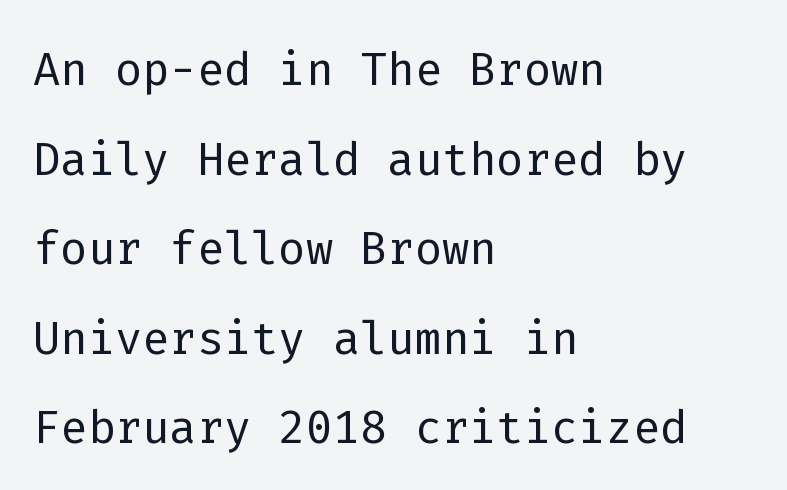
{"serif": "no", "italic": "no", "bold": "no", "weight": "light", "width": "normal", "stroke_contrast": "low", "x_height": "medium", "monospaced": "yes", "underline": "no", "align": "left", "line_spacing": "normal", "line_spacing_ratio": 1.4, "letter_spacing": "normal", "letter_spacing_em": 0.0, "glyph_px": 64}
